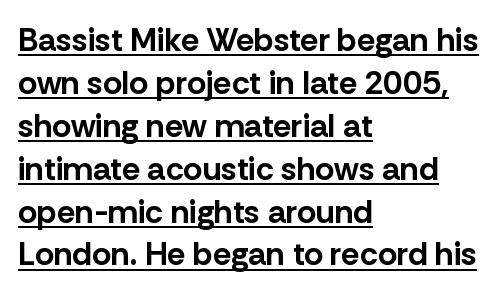
The paragraph shown leans on its left margin. Summary of vertical rhythm: regular, with standard interline spacing. Are there feet on the stems? There aren't — it's a sans. Ascenders rise straight up at ninety degrees. The characters look thick and weighty, a clear bold. Looks like regular typesetting: each glyph gets only the width it needs.
